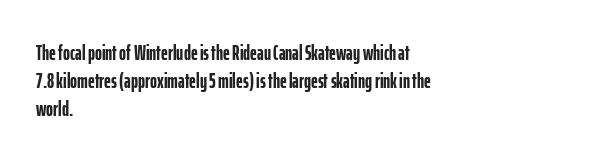
Anything drawn beneath the words? Only blank space. Evenly set lines give the paragraph a standard silhouette. In CSS terms this would be text-align: left. The font's upright variant was chosen for this text. Strokes here are thick enough to call this a true bold.
